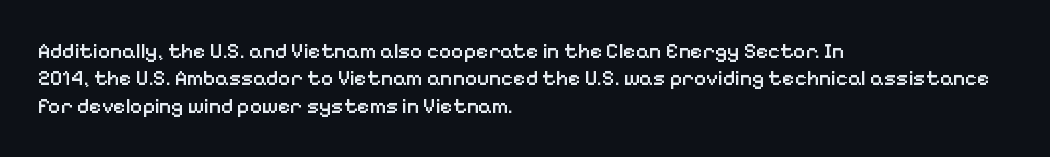
{"italic": "no", "bold": "semi", "underline": "no", "align": "left", "line_spacing": "normal", "line_spacing_ratio": 1.3, "letter_spacing": "normal", "letter_spacing_em": 0.0, "glyph_px": 21}
